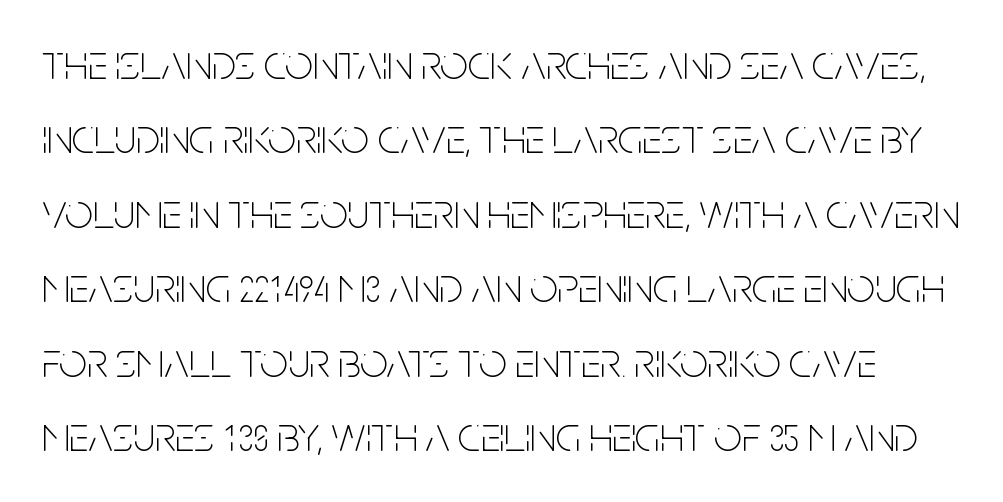
The image shows 49 px thin, condensed sans-serif type, upright; set normal line spacing (1.52x), normal letter spacing, not underlined; low stroke contrast and a large x-height.
